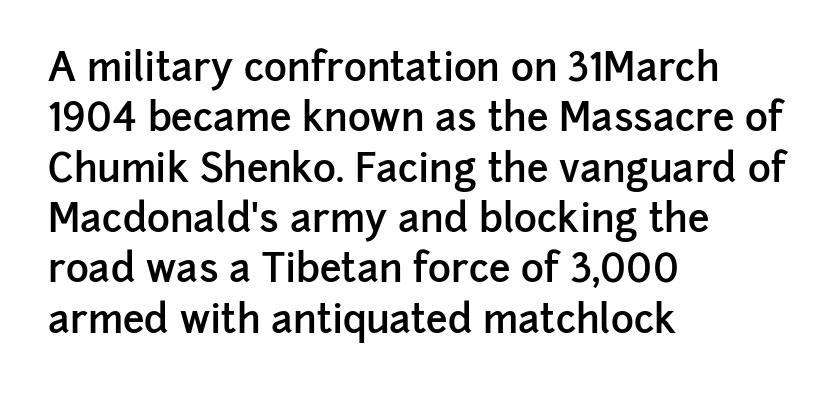
The sample has been set in demibold, a notch under bold. Note: no serifs on the glyphs. The letters advance in unequal steps, a hallmark of proportional type. Underlining? Definitely not there. You could call the tracking neutral — neither tight nor loose. These lines sit exactly where default settings would place them.
